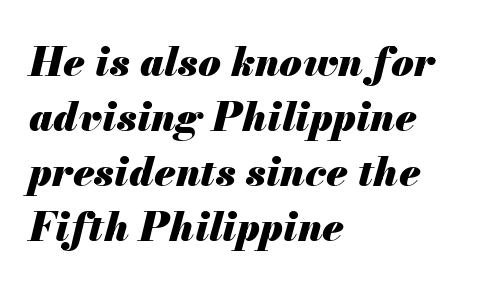
The image shows 41 px heavy type, italic (leaning right); set left-aligned, normal line spacing (1.34x), normal letter spacing, not underlined; medium stroke contrast and a small x-height.
